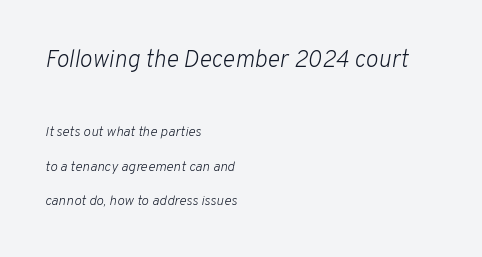
The image shows 24 px text type, italic (leaning right); set left-aligned, loose line spacing (2.46x), normal letter spacing, not underlined; the first (top) block is 1.71x larger.
